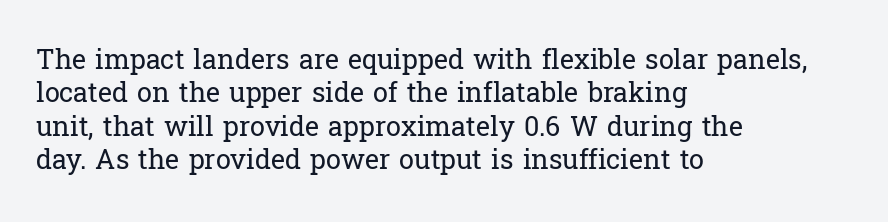
No letter is thick-stroked: the sample isn't bold. This rendering leaves character spacing at its baseline value. A bare baseline throughout the passage. Line beginnings align vertically; line endings do not. This sample uses an upright cut, with every glyph sitting square on the baseline.
